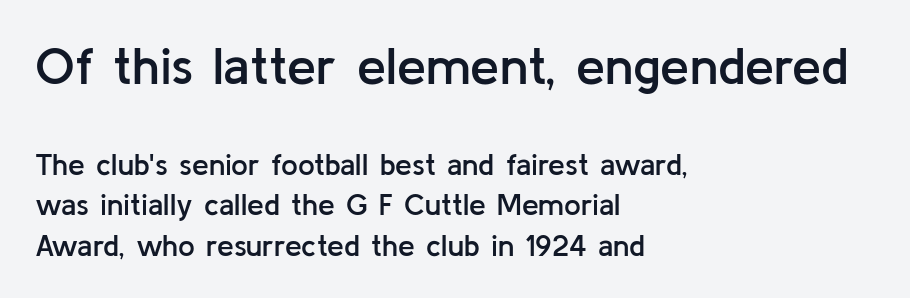
Q: Is the text bold? A: Semi-bold.
Q: Is the text italic (slanted)? A: No, it is upright.
Q: Is the typeface a serif or a sans-serif typeface? A: Sans-serif.
Q: Is the text underlined? A: No.
Q: How is the paragraph aligned? A: Left-aligned.
Q: Is the spacing between letters normal or unusually wide? A: Normal.
Q: Is the spacing between lines tight, normal or loose? A: Normal.
Q: Which block of text is set in a larger size, the first (top) or the second (bottom)? A: The first (top) one.
Q: Width (condensed, normal, or wide)? A: Normal.
Q: Stroke contrast? A: Low.
Q: x-height? A: Medium.
Q: Monospaced? A: No.
